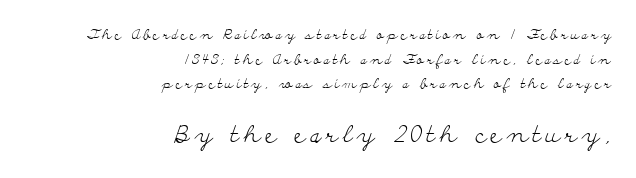
Q: Is the text bold? A: No.
Q: Is the text italic (slanted)? A: Yes.
Q: Is the text underlined? A: No.
Q: How is the paragraph aligned? A: Right-aligned.
Q: Which block of text is set in a larger size, the first (top) or the second (bottom)? A: The second (bottom) one.
